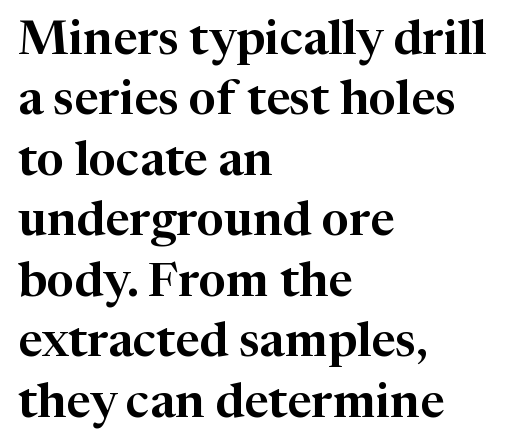
The image shows 48 px serif type, upright; set left-aligned, normal line spacing (1.26x), normal letter spacing, not underlined; high stroke contrast and a medium x-height.
